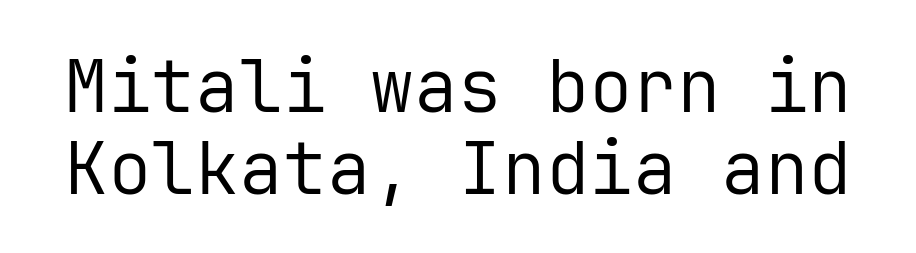
Underlining? Definitely not there. Summary of weight: not heavy and not bold. Is the letter spacing exaggerated? No — it looks like the ordinary default. In terms of leading, this rendering errs on the cramped side. Notice how the stems are strictly vertical — no italics here.
